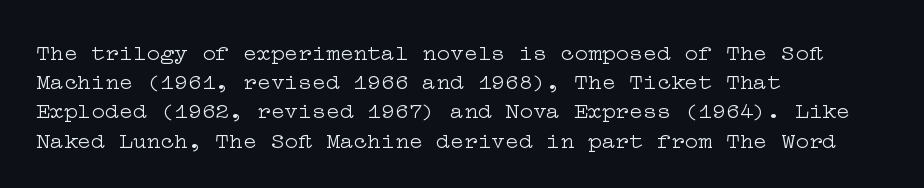
Q: Is the text bold? A: No.
Q: Is the text italic (slanted)? A: No, it is upright.
Q: Is the text underlined? A: No.
Q: How is the paragraph aligned? A: Left-aligned.
Q: Is the spacing between letters normal or unusually wide? A: Normal.
Q: Is the spacing between lines tight, normal or loose? A: Normal.
